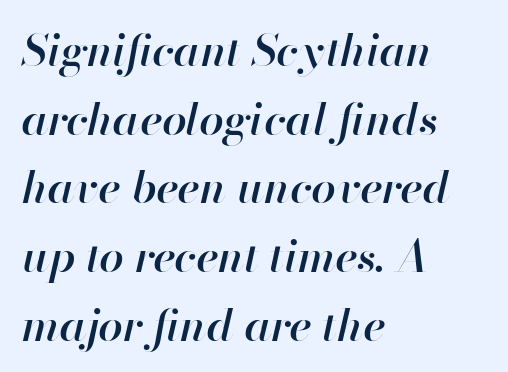
Q: Is the text bold? A: Semi-bold.
Q: Is the text italic (slanted)? A: Yes, it leans right by about 13 degrees.
Q: Is the text underlined? A: No.
Q: How is the paragraph aligned? A: Left-aligned.
Q: Is the spacing between letters normal or unusually wide? A: Normal.
Q: Is the spacing between lines tight, normal or loose? A: Normal.
Q: Width (condensed, normal, or wide)? A: Normal.
Q: Stroke contrast? A: High.
Q: x-height? A: Small.
Q: Monospaced? A: No.
